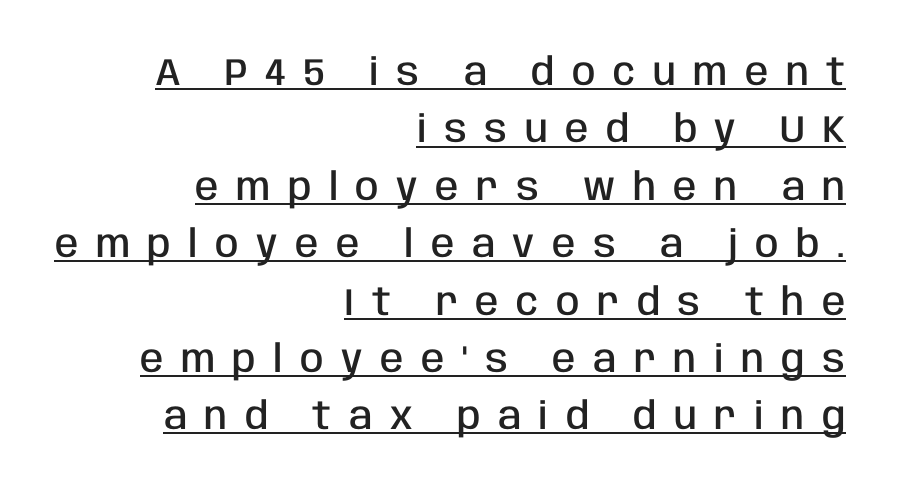
The image shows 38 px semibold, condensed sans-serif type, upright; set right-aligned, normal line spacing (1.51x), unusually wide letter spacing (+0.46 em), underlined; low stroke contrast and a large x-height.
